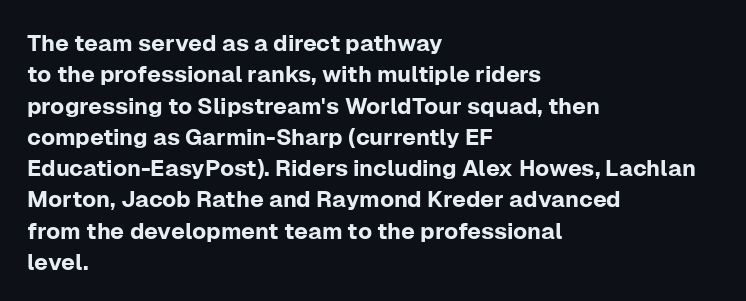
Q: Is the text italic (slanted)? A: No, it is upright.
Q: Is the text underlined? A: No.
Q: How is the paragraph aligned? A: Left-aligned.
Q: Is the spacing between letters normal or unusually wide? A: Normal.
Q: Is the spacing between lines tight, normal or loose? A: Normal.
